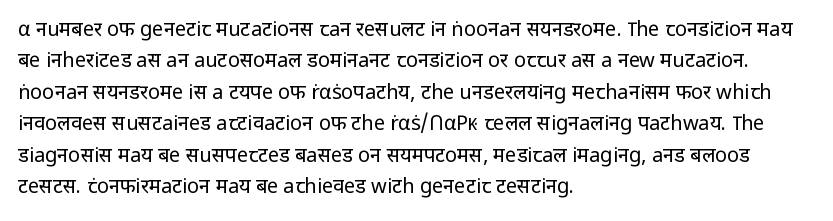
{"italic": "no", "bold": "no", "underline": "no", "align": "left", "line_spacing": "normal", "line_spacing_ratio": 1.57, "letter_spacing": "normal", "letter_spacing_em": 0.0, "glyph_px": 20}
